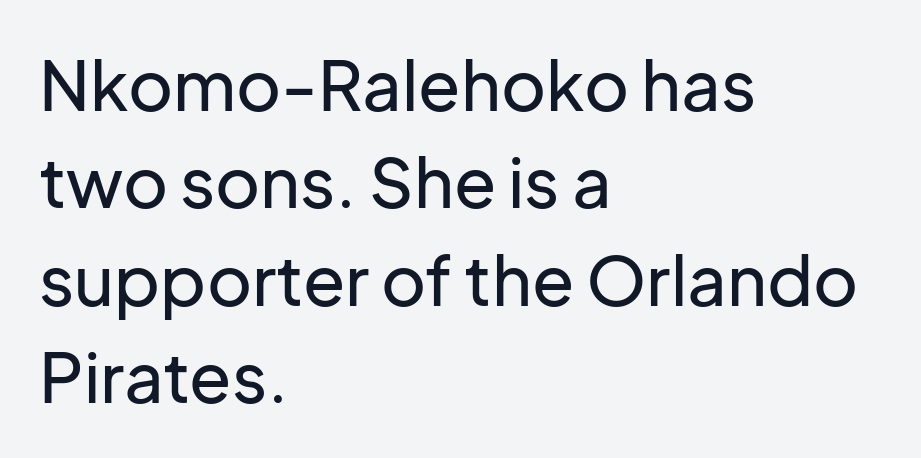
The image shows 69 px sans-serif type, upright; set left-aligned, normal line spacing (1.41x), normal letter spacing, not underlined; low stroke contrast and a medium x-height.
